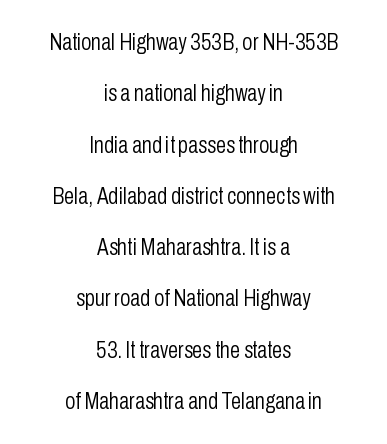
{"italic": "no", "bold": "no", "underline": "no", "align": "center", "line_spacing": "loose", "line_spacing_ratio": 2.23, "letter_spacing": "normal", "letter_spacing_em": 0.0, "glyph_px": 23}
